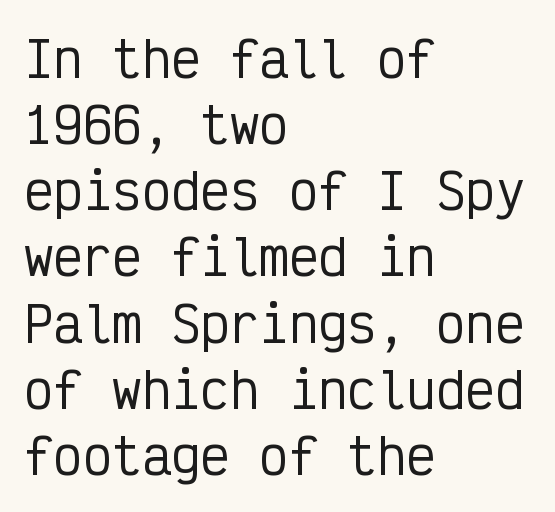
The letters march in equal steps, a hallmark of fixed-pitch type. Rule under the text: the space is simply empty. The typeface chosen for these lines omits serifs. Regarding leading, the lines here are spaced in the standard way.
